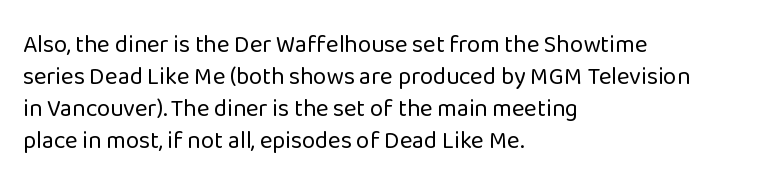
Q: Is the text bold? A: No.
Q: Is the text italic (slanted)? A: No, it is upright.
Q: Is the text underlined? A: No.
Q: How is the paragraph aligned? A: Left-aligned.
Q: Is the spacing between letters normal or unusually wide? A: Normal.
Q: Is the spacing between lines tight, normal or loose? A: Normal.
